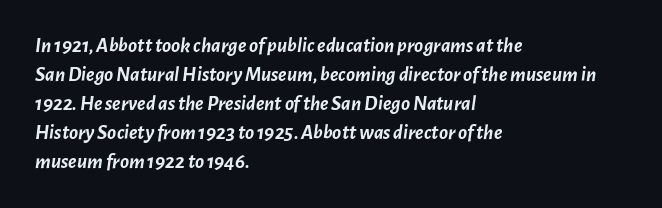
Q: Is the text bold? A: Yes.
Q: Is the text italic (slanted)? A: Yes, it leans right by about 7 degrees.
Q: Is the text underlined? A: No.
Q: How is the paragraph aligned? A: Left-aligned.
Q: Is the spacing between letters normal or unusually wide? A: Normal.
Q: Is the spacing between lines tight, normal or loose? A: Normal.
